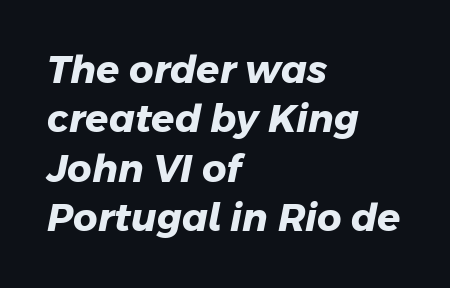
The paragraph shown leans on its left margin. The rendering keeps characters at their native spacing. The passage shown is not underscored anywhere. Serifs: no, the terminals of the letterforms are clean. The line-height multiplier appears to be the usual default.
